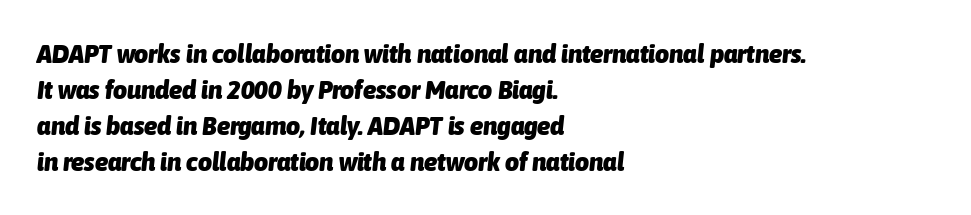
The image shows 27 px bold type, italic (leaning right); set left-aligned, normal line spacing (1.33x), normal letter spacing, not underlined.
